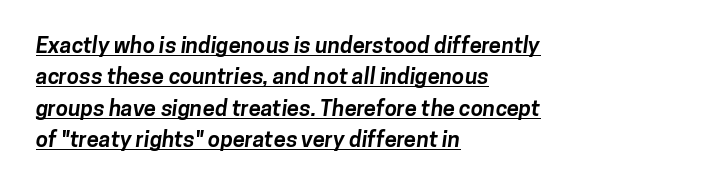
Default kerning and tracking; the words read as compact shapes. A full-strength bold gives these letters their thick strokes. Descenders here cross a horizontal rule under the line. Where is the straight margin? On the left. Is there much room between lines? A standard amount, neither cramped nor airy.
